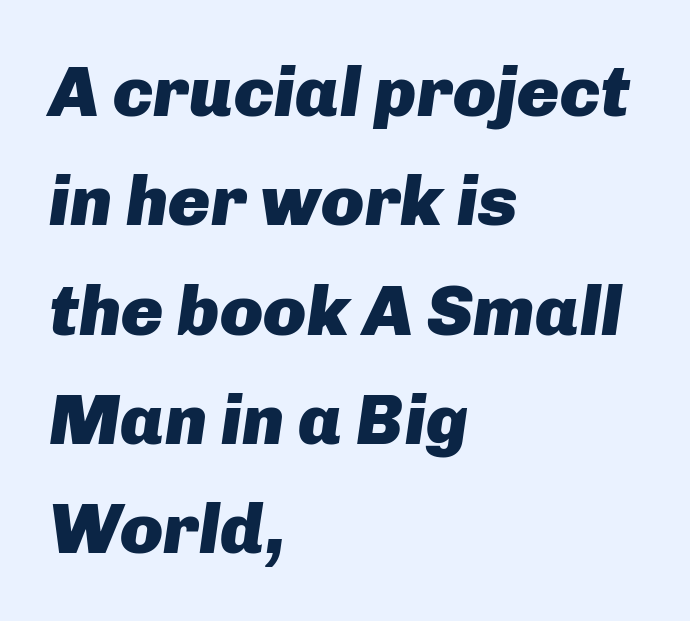
Q: Is the text bold? A: Yes.
Q: Is the text italic (slanted)? A: Yes, it leans right by about 8 degrees.
Q: Is the text underlined? A: No.
Q: How is the paragraph aligned? A: Left-aligned.
Q: Is the spacing between letters normal or unusually wide? A: Normal.
Q: Is the spacing between lines tight, normal or loose? A: Normal.
Q: Width (condensed, normal, or wide)? A: Normal.
Q: Stroke contrast? A: Low.
Q: x-height? A: Medium.
Q: Monospaced? A: No.
